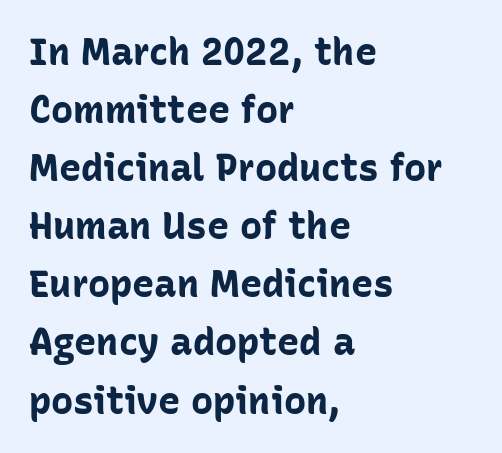
Q: Is the text bold? A: Yes.
Q: Is the text italic (slanted)? A: No, it is upright.
Q: Is the typeface a serif or a sans-serif typeface? A: Sans-serif.
Q: Is the text underlined? A: No.
Q: How is the paragraph aligned? A: Left-aligned.
Q: Is the spacing between letters normal or unusually wide? A: Normal.
Q: Is the spacing between lines tight, normal or loose? A: Normal.
Q: Width (condensed, normal, or wide)? A: Normal.
Q: Stroke contrast? A: Low.
Q: x-height? A: Medium.
Q: Monospaced? A: No.
